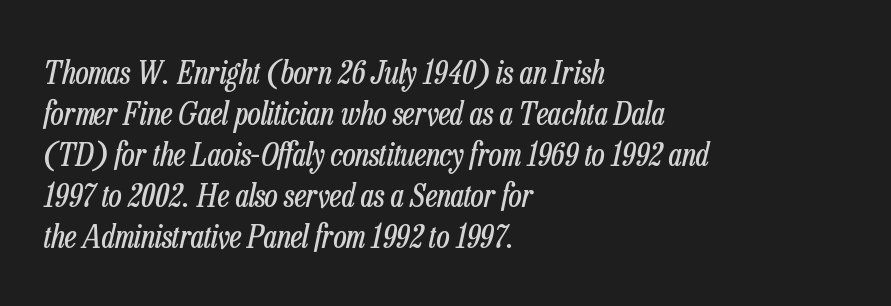
Q: Is the text bold? A: No.
Q: Is the text italic (slanted)? A: Yes, it leans right by about 13 degrees.
Q: Is the text underlined? A: No.
Q: How is the paragraph aligned? A: Left-aligned.
Q: Is the spacing between letters normal or unusually wide? A: Normal.
Q: Is the spacing between lines tight, normal or loose? A: Normal.
Q: Width (condensed, normal, or wide)? A: Condensed.
Q: Stroke contrast? A: Low.
Q: x-height? A: Medium.
Q: Monospaced? A: No.
